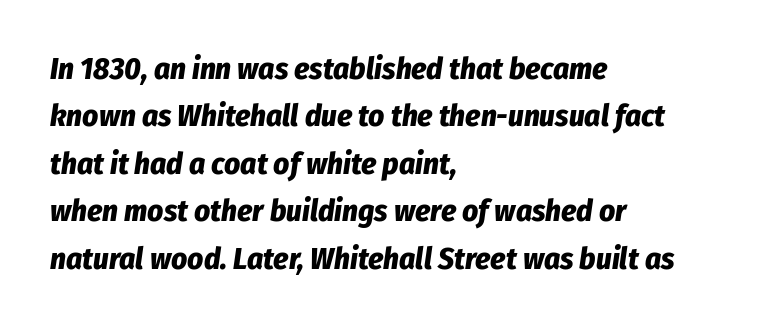
Q: Is the text bold? A: Yes.
Q: Is the text italic (slanted)? A: Yes, it leans right by about 8 degrees.
Q: Is the text underlined? A: No.
Q: How is the paragraph aligned? A: Left-aligned.
Q: Is the spacing between letters normal or unusually wide? A: Normal.
Q: Is the spacing between lines tight, normal or loose? A: Normal.
Q: Width (condensed, normal, or wide)? A: Condensed.
Q: Stroke contrast? A: Low.
Q: x-height? A: Medium.
Q: Monospaced? A: No.
